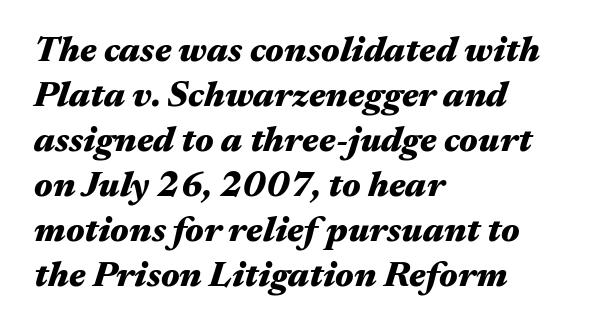
{"italic": "yes", "lean": "right", "slant_degrees": 17, "bold": "yes", "weight": "heavy", "width": "wide", "stroke_contrast": "medium", "x_height": "medium", "monospaced": "no", "underline": "no", "align": "left", "line_spacing": "normal", "line_spacing_ratio": 1.25, "letter_spacing": "normal", "letter_spacing_em": 0.0, "glyph_px": 36}
